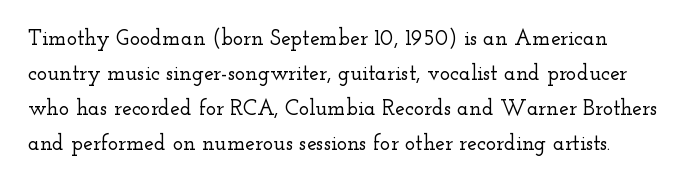
The rows are spaced the way most documents space them. Unlike italic type, these characters show no tilt at all. The glyphs are unaccompanied by any horizontal stroke below them. Look at the tracking — it's just the regular setting, nothing added.
